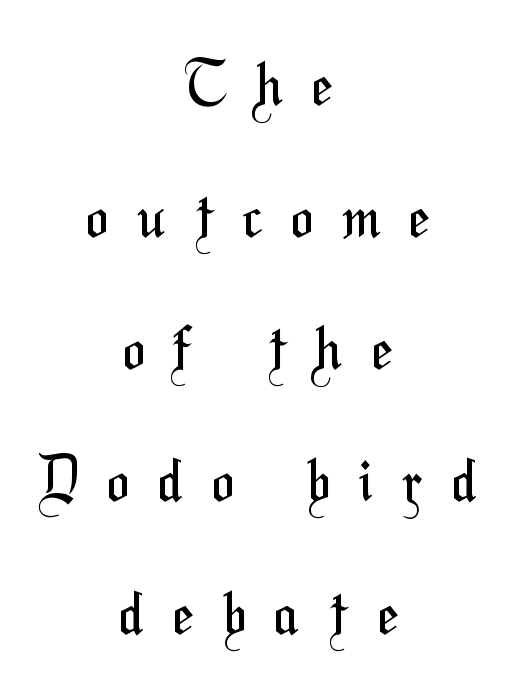
The image shows 59 px regular-weight, condensed sans-serif type; set centered, loose line spacing (2.24x), unusually wide letter spacing (+0.5 em), not underlined; medium stroke contrast and a medium x-height.
